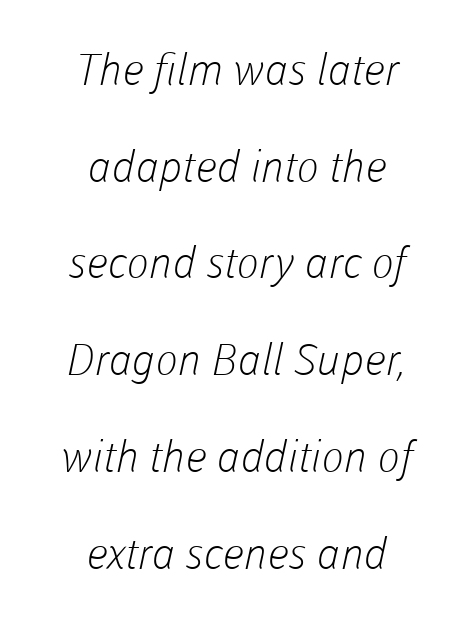
Q: Is the text bold? A: No.
Q: Is the typeface a serif or a sans-serif typeface? A: Sans-serif.
Q: Is the text underlined? A: No.
Q: How is the paragraph aligned? A: Centered.
Q: Is the spacing between letters normal or unusually wide? A: Normal.
Q: Is the spacing between lines tight, normal or loose? A: Loose.
Q: Width (condensed, normal, or wide)? A: Normal.
Q: Stroke contrast? A: Low.
Q: x-height? A: Medium.
Q: Monospaced? A: No.
